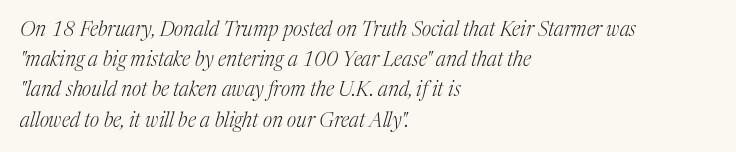
The cut favours lightness, reaching ordinary text weight at its darkest. An italicized treatment has been applied to the whole sample. Underlining? Definitely not there. The lines sit at an ordinary, default distance from one another. Characters follow at the spacing the type designer built in.
